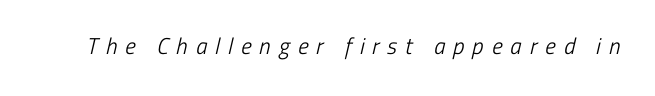
The image shows 23 px text type; set unusually wide letter spacing (+0.35 em), not underlined.
